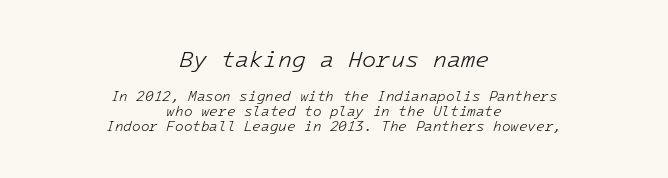
Nothing unusual about the tracking: characters are spaced as the font intends. You could barely slide anything between these rows. Compare the two chunks: the upper has the greater cap height. When letters slant like this, we call the style italic.
